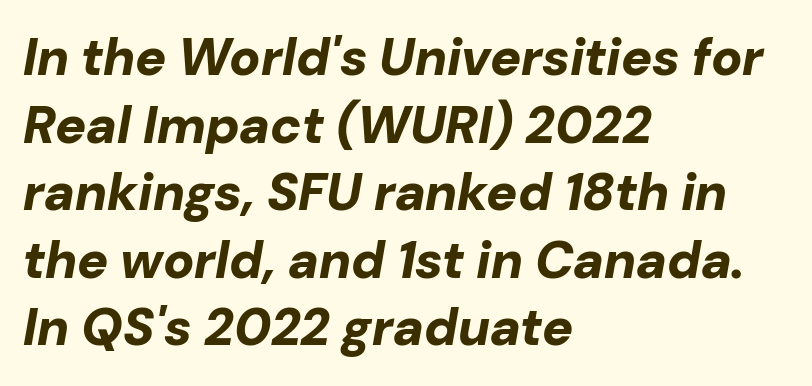
{"italic": "yes", "lean": "right", "slant_degrees": 10, "bold": "yes", "weight": "bold", "width": "normal", "stroke_contrast": "low", "x_height": "medium", "monospaced": "no", "underline": "no", "align": "left", "line_spacing": "normal", "line_spacing_ratio": 1.3, "letter_spacing": "normal", "letter_spacing_em": 0.0, "glyph_px": 52}
